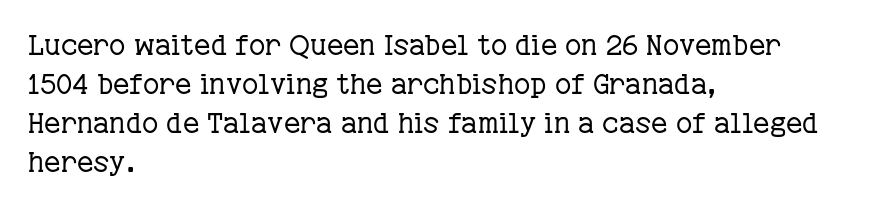
The image shows 28 px regular-weight serif type, upright; set left-aligned, normal line spacing (1.39x), normal letter spacing, not underlined; low stroke contrast and a medium x-height.
